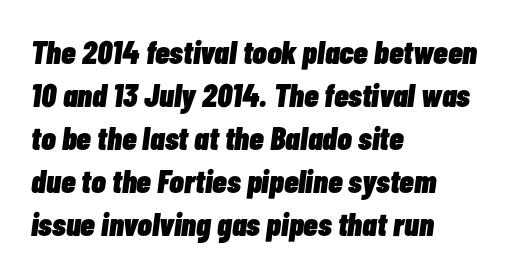
{"italic": "yes", "lean": "right", "slant_degrees": 7, "bold": "yes", "weight": "heavy", "width": "condensed", "stroke_contrast": "low", "x_height": "medium", "monospaced": "no", "underline": "no", "align": "left", "line_spacing": "normal", "line_spacing_ratio": 1.3, "letter_spacing": "normal", "letter_spacing_em": 0.0, "glyph_px": 33}
